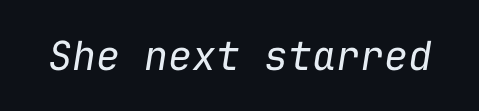
Q: Is the text bold? A: No.
Q: Is the text italic (slanted)? A: Yes, it leans right by about 9 degrees.
Q: Is the text underlined? A: No.
Q: Is the spacing between letters normal or unusually wide? A: Normal.
Q: Width (condensed, normal, or wide)? A: Normal.
Q: Stroke contrast? A: Low.
Q: x-height? A: Medium.
Q: Monospaced? A: Yes.
